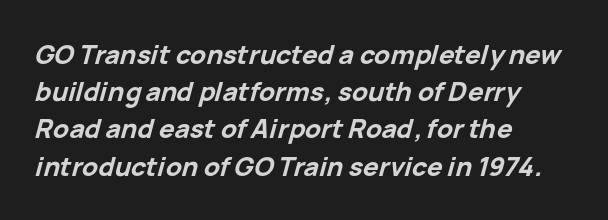
The image shows 26 px bold type, italic (leaning right); set left-aligned, normal line spacing (1.43x), normal letter spacing, not underlined.
